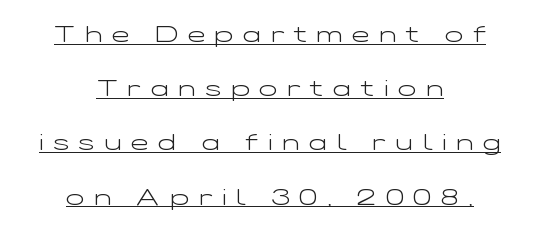
Q: Is the text bold? A: No.
Q: Is the text italic (slanted)? A: No, it is upright.
Q: Is the text underlined? A: Yes.
Q: How is the paragraph aligned? A: Centered.
Q: Is the spacing between letters normal or unusually wide? A: Unusually wide.
Q: Is the spacing between lines tight, normal or loose? A: Loose.
